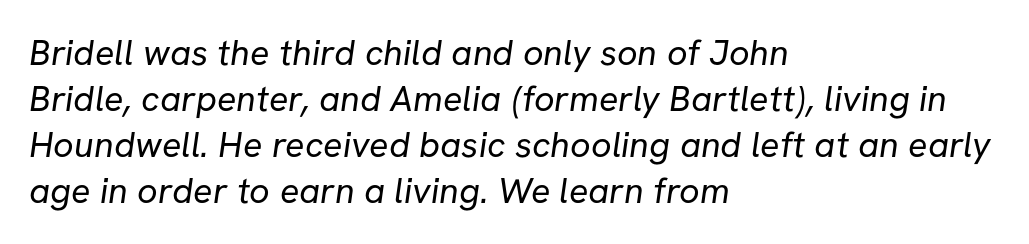
The image shows 36 px regular-weight sans-serif type; set left-aligned, normal line spacing (1.28x), normal letter spacing, not underlined; low stroke contrast and a medium x-height.
